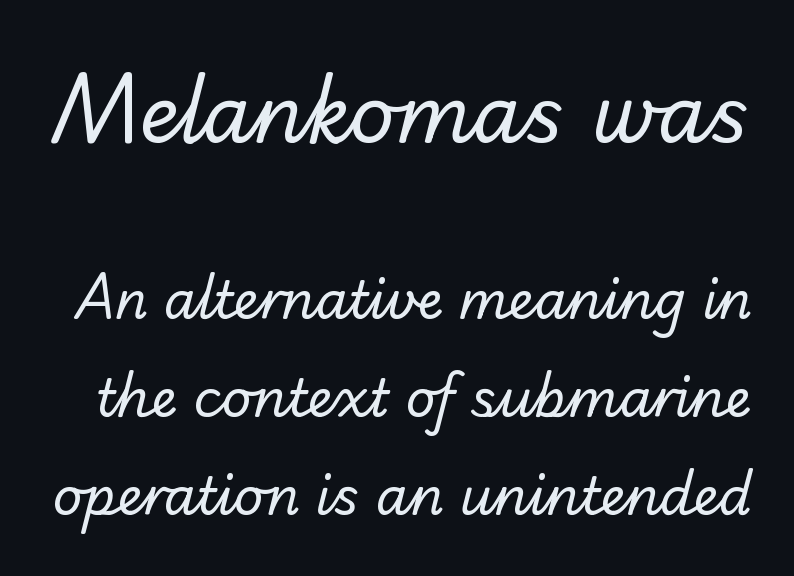
{"serif": "no", "bold": "no", "weight": "regular", "width": "normal", "stroke_contrast": "low", "x_height": "small", "monospaced": "no", "underline": "no", "line_spacing_ratio": 1.88, "letter_spacing": "normal", "letter_spacing_em": 0.0, "larger_block": "first", "size_ratio": 1.5, "glyph_px": 78}
